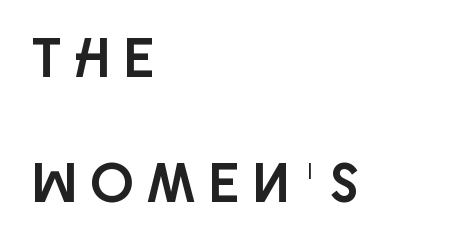
The image shows 56 px condensed sans-serif type, upright; set left-aligned, loose line spacing (2.24x), unusually wide letter spacing (+0.27 em), not underlined; low stroke contrast and a large x-height.
